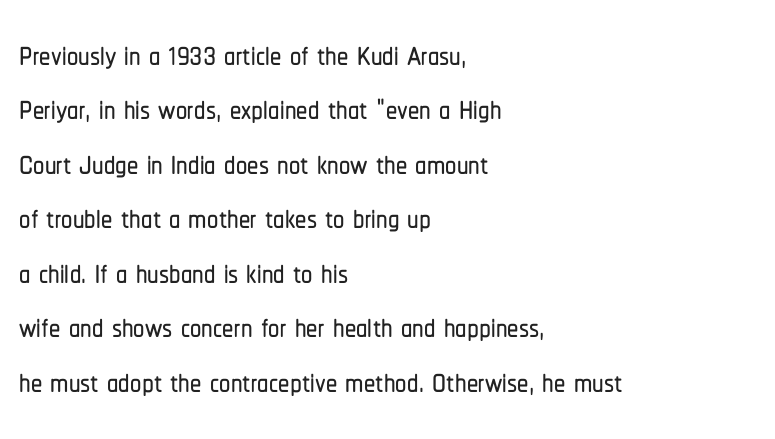
The image shows 45 px condensed sans-serif type, upright; set left-aligned, line spacing 1.21x, normal letter spacing, not underlined; low stroke contrast and a medium x-height.
